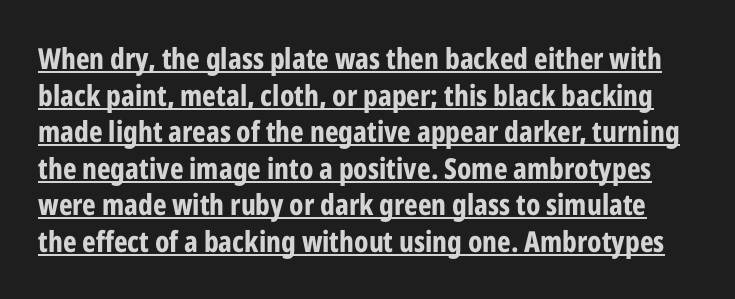
Q: Is the text bold? A: Yes.
Q: Is the text italic (slanted)? A: No, it is upright.
Q: Is the typeface a serif or a sans-serif typeface? A: Sans-serif.
Q: Is the text underlined? A: Yes.
Q: Is the spacing between letters normal or unusually wide? A: Normal.
Q: Is the spacing between lines tight, normal or loose? A: Normal.
Q: Width (condensed, normal, or wide)? A: Condensed.
Q: Stroke contrast? A: Low.
Q: x-height? A: Medium.
Q: Monospaced? A: No.
